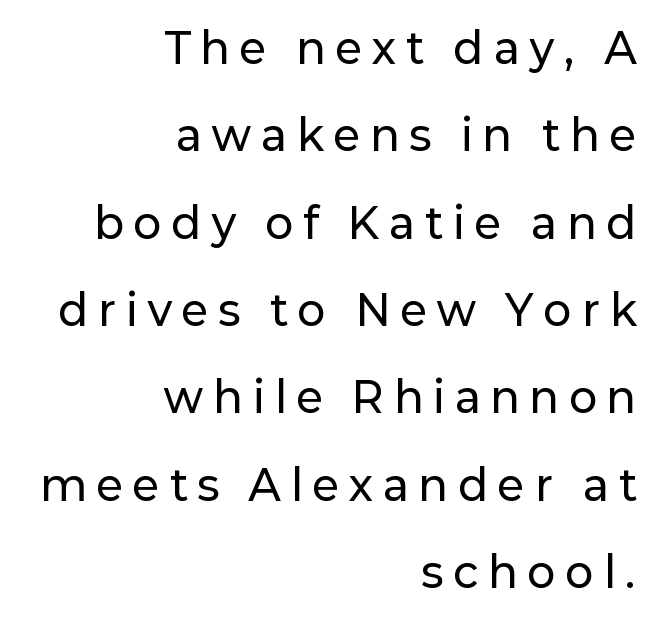
The image shows 42 px sans-serif type, upright; set right-aligned, loose line spacing (2.08x), unusually wide letter spacing (+0.25 em), not underlined; low stroke contrast and a medium x-height.
